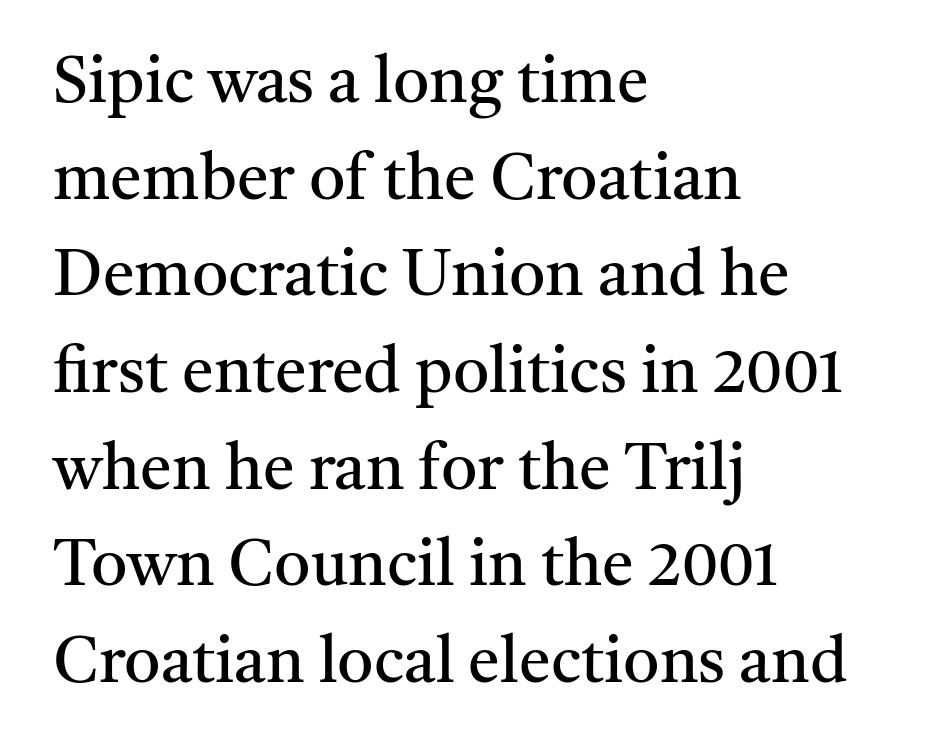
Q: Is the text bold? A: No.
Q: Is the text italic (slanted)? A: No, it is upright.
Q: Is the typeface a serif or a sans-serif typeface? A: Serif.
Q: Is the text underlined? A: No.
Q: How is the paragraph aligned? A: Left-aligned.
Q: Is the spacing between letters normal or unusually wide? A: Normal.
Q: Is the spacing between lines tight, normal or loose? A: Normal.
Q: Width (condensed, normal, or wide)? A: Normal.
Q: Stroke contrast? A: Medium.
Q: x-height? A: Medium.
Q: Monospaced? A: No.
